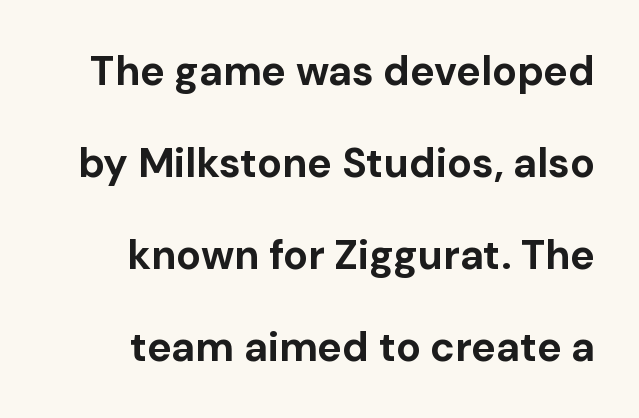
The image shows 41 px bold sans-serif type, upright; set right-aligned, loose line spacing (2.24x), normal letter spacing, not underlined; low stroke contrast and a medium x-height.
